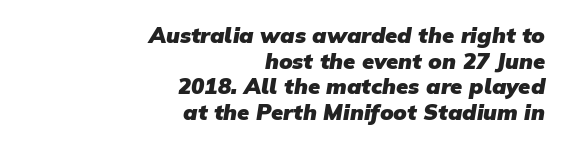
The image shows 22 px bold type; set right-aligned, line spacing 1.16x, normal letter spacing, not underlined.
